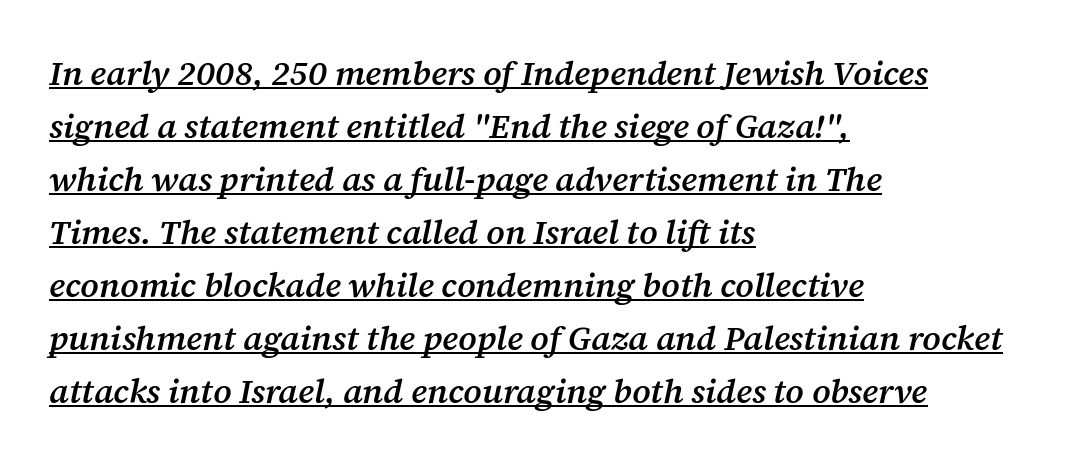
Q: Is the text bold? A: Semi-bold.
Q: Is the text italic (slanted)? A: Yes, it leans right by about 12 degrees.
Q: Is the typeface a serif or a sans-serif typeface? A: Serif.
Q: Is the text underlined? A: Yes.
Q: How is the paragraph aligned? A: Left-aligned.
Q: Is the spacing between letters normal or unusually wide? A: Normal.
Q: Is the spacing between lines tight, normal or loose? A: Normal.
Q: Width (condensed, normal, or wide)? A: Normal.
Q: Stroke contrast? A: Medium.
Q: x-height? A: Medium.
Q: Monospaced? A: No.
